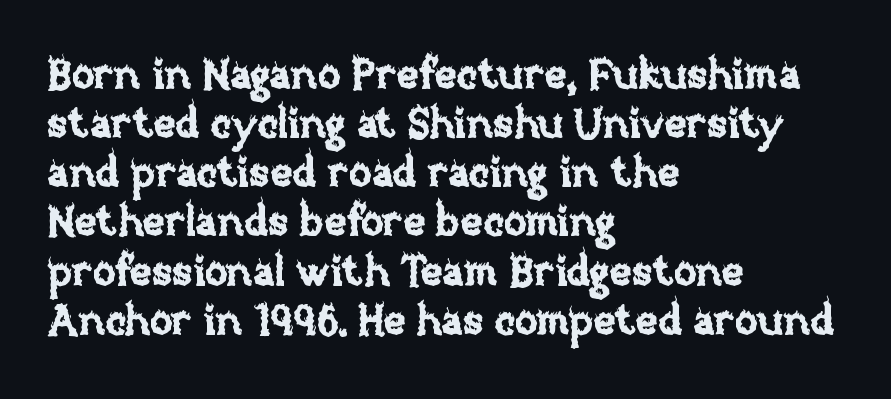
{"italic": "no", "width": "normal", "stroke_contrast": "low", "x_height": "large", "monospaced": "no", "underline": "no", "align": "left", "line_spacing_ratio": 1.17, "letter_spacing": "normal", "letter_spacing_em": 0.0, "glyph_px": 42}
